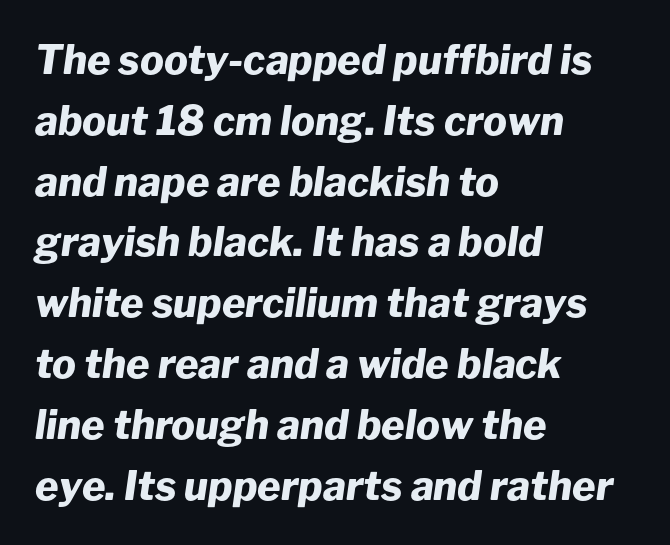
The image shows 40 px heavy type, italic (leaning right); set left-aligned, normal line spacing (1.52x), normal letter spacing, not underlined; low stroke contrast and a medium x-height.
